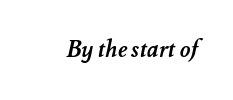
{"bold": "yes", "underline": "no", "letter_spacing": "normal", "letter_spacing_em": 0.0, "glyph_px": 23}
